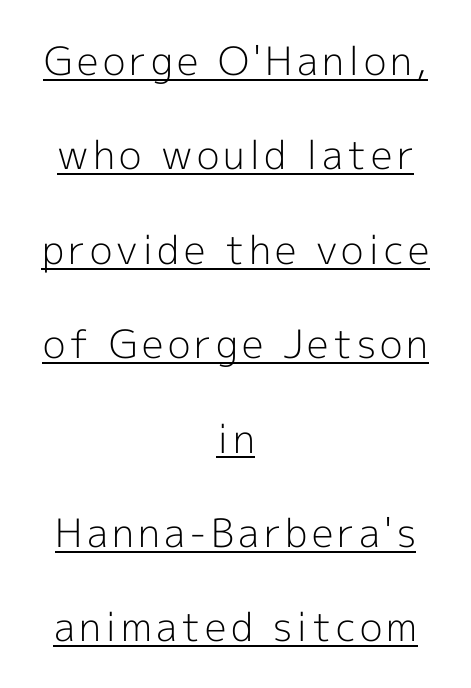
{"serif": "no", "italic": "no", "bold": "no", "weight": "light", "width": "normal", "x_height": "medium", "monospaced": "no", "underline": "yes", "align": "center", "line_spacing": "loose", "line_spacing_ratio": 2.42, "glyph_px": 39}
